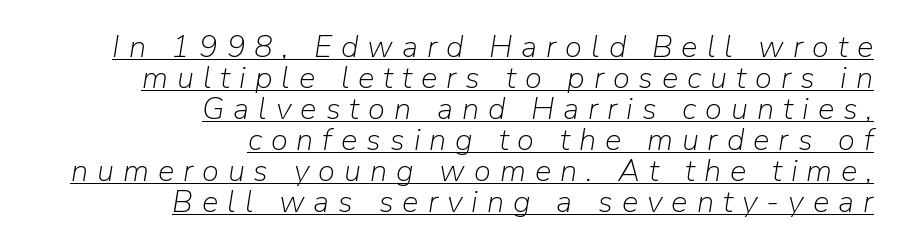
The image shows 31 px light type, italic (leaning right); set right-aligned, tight line spacing (1.0x), unusually wide letter spacing (+0.29 em), underlined; low stroke contrast and a medium x-height.
